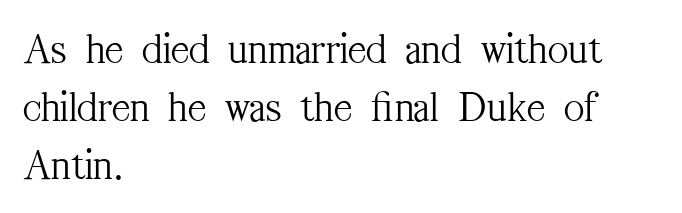
Q: Is the text bold? A: No.
Q: Is the text italic (slanted)? A: No, it is upright.
Q: Is the typeface a serif or a sans-serif typeface? A: Serif.
Q: Is the text underlined? A: No.
Q: How is the paragraph aligned? A: Left-aligned.
Q: Is the spacing between letters normal or unusually wide? A: Normal.
Q: Is the spacing between lines tight, normal or loose? A: Normal.
Q: Width (condensed, normal, or wide)? A: Condensed.
Q: Stroke contrast? A: Medium.
Q: x-height? A: Medium.
Q: Monospaced? A: No.
